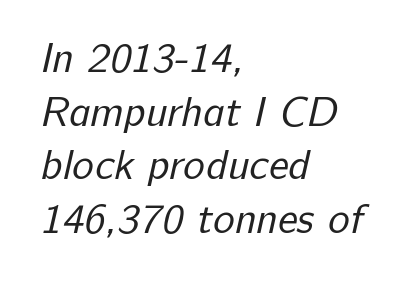
Q: Is the text bold? A: No.
Q: Is the typeface a serif or a sans-serif typeface? A: Sans-serif.
Q: Is the text underlined? A: No.
Q: How is the paragraph aligned? A: Left-aligned.
Q: Is the spacing between letters normal or unusually wide? A: Normal.
Q: Is the spacing between lines tight, normal or loose? A: Normal.
Q: Width (condensed, normal, or wide)? A: Normal.
Q: Stroke contrast? A: Low.
Q: x-height? A: Medium.
Q: Monospaced? A: No.
